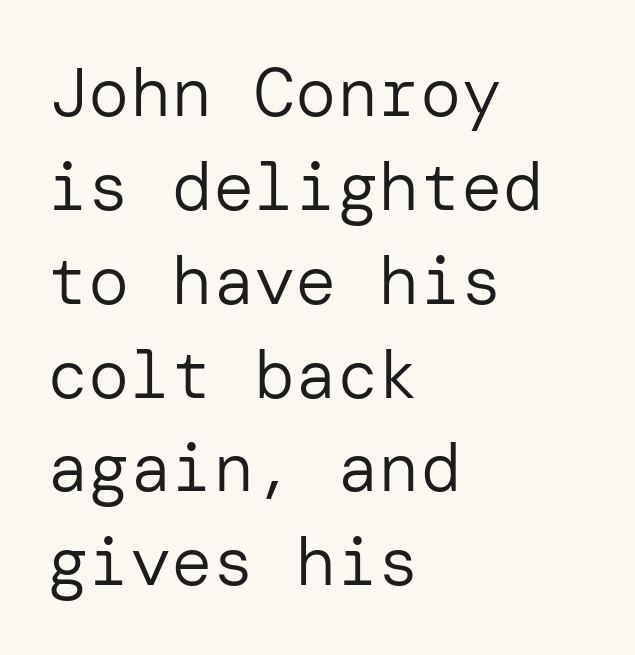
{"serif": "no", "italic": "no", "bold": "no", "weight": "regular", "width": "normal", "stroke_contrast": "low", "x_height": "medium", "underline": "no", "align": "left", "line_spacing": "normal", "line_spacing_ratio": 1.36, "letter_spacing": "normal", "letter_spacing_em": 0.0, "glyph_px": 69}
